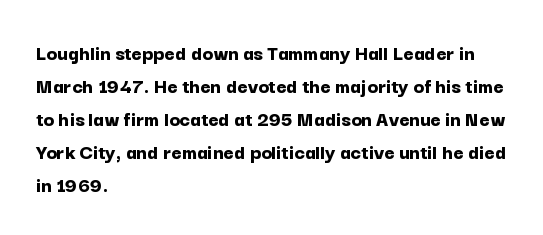
Q: Is the text bold? A: Yes.
Q: Is the text italic (slanted)? A: No, it is upright.
Q: Is the text underlined? A: No.
Q: How is the paragraph aligned? A: Left-aligned.
Q: Is the spacing between letters normal or unusually wide? A: Normal.
Q: Is the spacing between lines tight, normal or loose? A: Normal.
